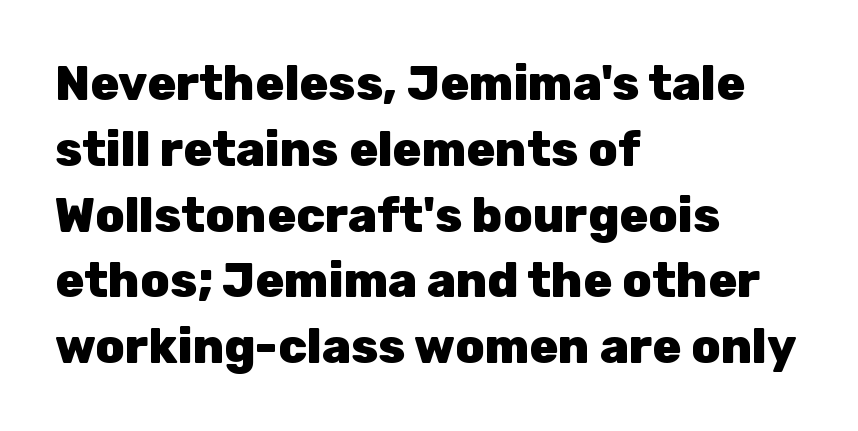
{"serif": "no", "italic": "no", "bold": "yes", "weight": "heavy", "width": "normal", "stroke_contrast": "low", "x_height": "medium", "monospaced": "no", "underline": "no", "align": "left", "line_spacing": "normal", "line_spacing_ratio": 1.37, "letter_spacing": "normal", "letter_spacing_em": 0.0, "glyph_px": 48}
